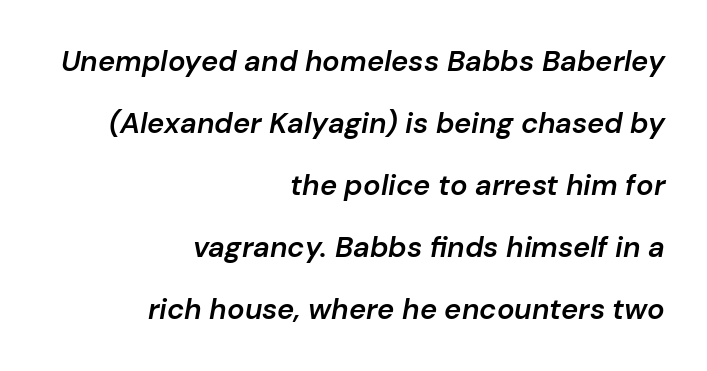
{"italic": "yes", "lean": "right", "slant_degrees": 10, "bold": "semi", "weight": "semibold", "width": "normal", "stroke_contrast": "low", "x_height": "medium", "monospaced": "no", "underline": "no", "align": "right", "line_spacing": "loose", "line_spacing_ratio": 2.14, "letter_spacing": "normal", "letter_spacing_em": 0.0, "glyph_px": 29}
